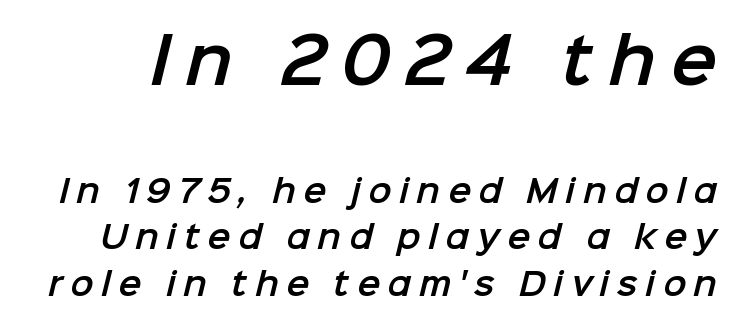
The image shows 62 px sans-serif type; set normal line spacing (1.5x), unusually wide letter spacing (+0.24 em), not underlined; the first (top) block is 2.0x larger; low stroke contrast and a medium x-height.
